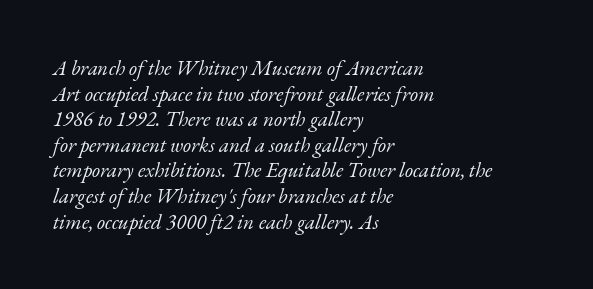
{"italic": "yes", "lean": "right", "slant_degrees": 17, "bold": "no", "underline": "no", "align": "left", "line_spacing_ratio": 1.22, "letter_spacing": "normal", "letter_spacing_em": 0.0, "glyph_px": 21}
